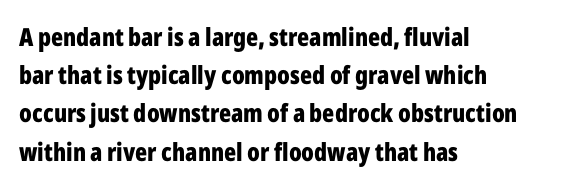
The image shows 25 px bold type, upright; set left-aligned, normal line spacing (1.53x), normal letter spacing, not underlined.
